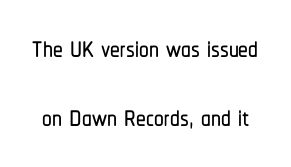
The image shows 39 px condensed sans-serif type, upright; set line spacing 1.76x, normal letter spacing, not underlined; low stroke contrast and a medium x-height.
